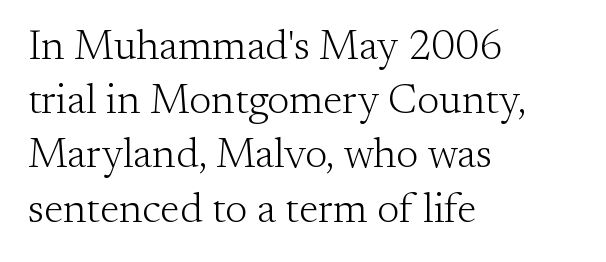
Q: Is the text bold? A: No.
Q: Is the text italic (slanted)? A: No, it is upright.
Q: Is the typeface a serif or a sans-serif typeface? A: Serif.
Q: Is the text underlined? A: No.
Q: How is the paragraph aligned? A: Left-aligned.
Q: Is the spacing between letters normal or unusually wide? A: Normal.
Q: Is the spacing between lines tight, normal or loose? A: Normal.
Q: Width (condensed, normal, or wide)? A: Normal.
Q: Stroke contrast? A: Medium.
Q: x-height? A: Small.
Q: Monospaced? A: No.
